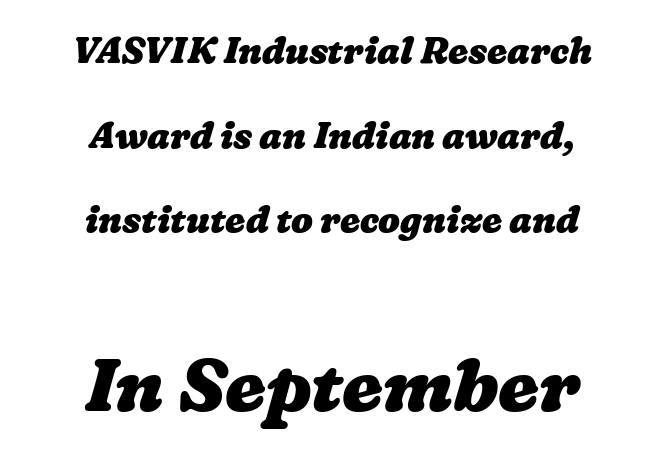
One glance says open: line gaps are wider than usual. Does the weight exceed regular? Yes, all the way to bold. These lines are centered, leaving both edges ragged. The passage shown has conventional tracking throughout. Underlining? Definitely not there. The letters advance in unequal steps, a hallmark of proportional type.
